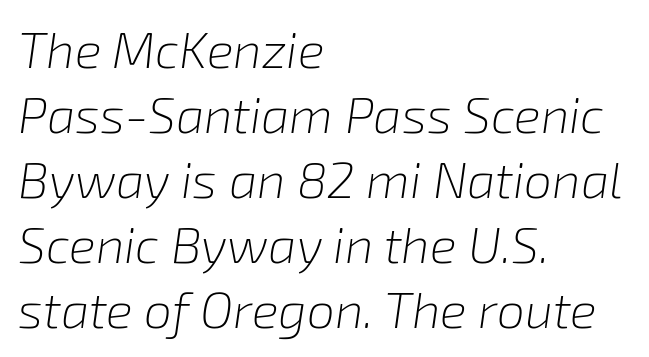
{"italic": "yes", "lean": "right", "slant_degrees": 8, "bold": "no", "weight": "light", "width": "normal", "stroke_contrast": "low", "x_height": "medium", "monospaced": "no", "underline": "no", "align": "left", "line_spacing": "normal", "line_spacing_ratio": 1.3, "letter_spacing": "normal", "letter_spacing_em": 0.0, "glyph_px": 50}
